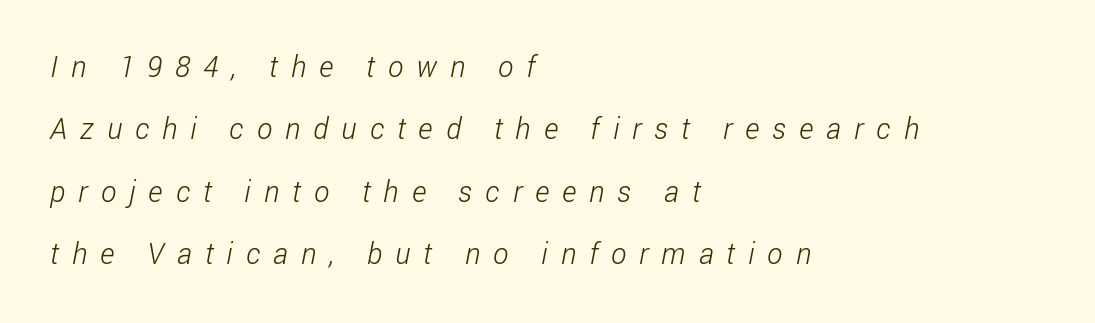
Q: Is the text bold? A: No.
Q: Is the typeface a serif or a sans-serif typeface? A: Sans-serif.
Q: Is the text underlined? A: No.
Q: How is the paragraph aligned? A: Left-aligned.
Q: Is the spacing between letters normal or unusually wide? A: Unusually wide.
Q: Is the spacing between lines tight, normal or loose? A: Loose.
Q: Width (condensed, normal, or wide)? A: Condensed.
Q: Stroke contrast? A: Low.
Q: x-height? A: Medium.
Q: Monospaced? A: No.
